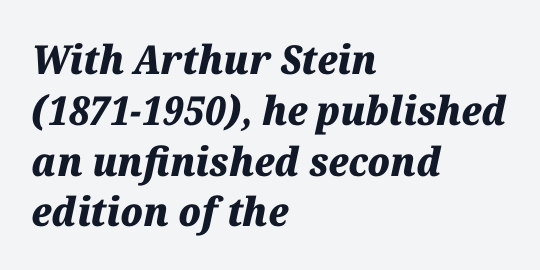
{"italic": "yes", "lean": "right", "slant_degrees": 12, "bold": "yes", "weight": "heavy", "width": "normal", "stroke_contrast": "medium", "x_height": "medium", "monospaced": "no", "underline": "no", "align": "left", "line_spacing": "normal", "line_spacing_ratio": 1.27, "letter_spacing": "normal", "letter_spacing_em": 0.0, "glyph_px": 40}
